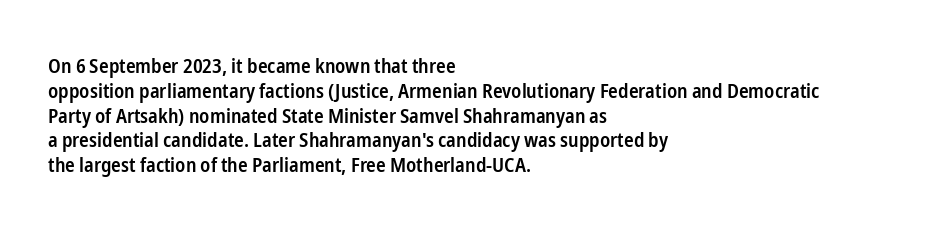
The image shows 20 px text type, upright; set left-aligned, line spacing 1.24x, normal letter spacing, not underlined.
